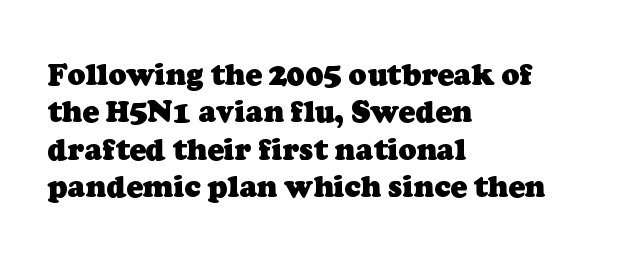
The image shows 30 px heavy serif type; set left-aligned, normal line spacing (1.25x), normal letter spacing, not underlined; low stroke contrast and a medium x-height.
